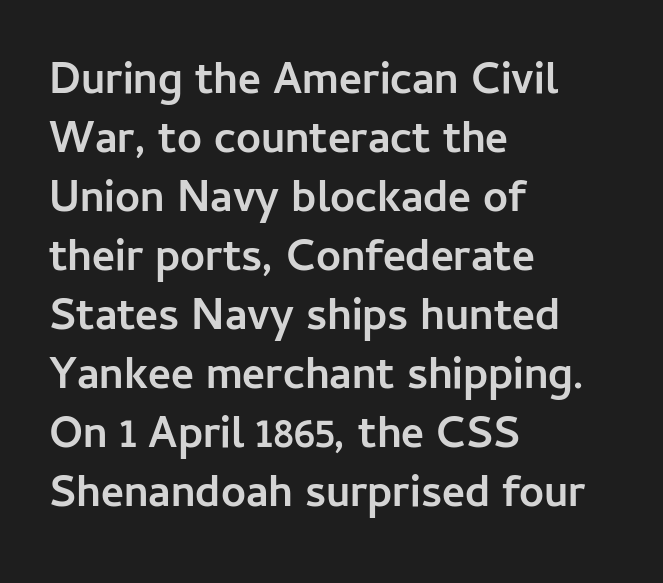
Q: Is the text bold? A: Yes.
Q: Is the text italic (slanted)? A: No, it is upright.
Q: Is the typeface a serif or a sans-serif typeface? A: Sans-serif.
Q: Is the text underlined? A: No.
Q: How is the paragraph aligned? A: Left-aligned.
Q: Is the spacing between letters normal or unusually wide? A: Normal.
Q: Is the spacing between lines tight, normal or loose? A: Normal.
Q: Width (condensed, normal, or wide)? A: Normal.
Q: Stroke contrast? A: Low.
Q: x-height? A: Medium.
Q: Monospaced? A: No.
